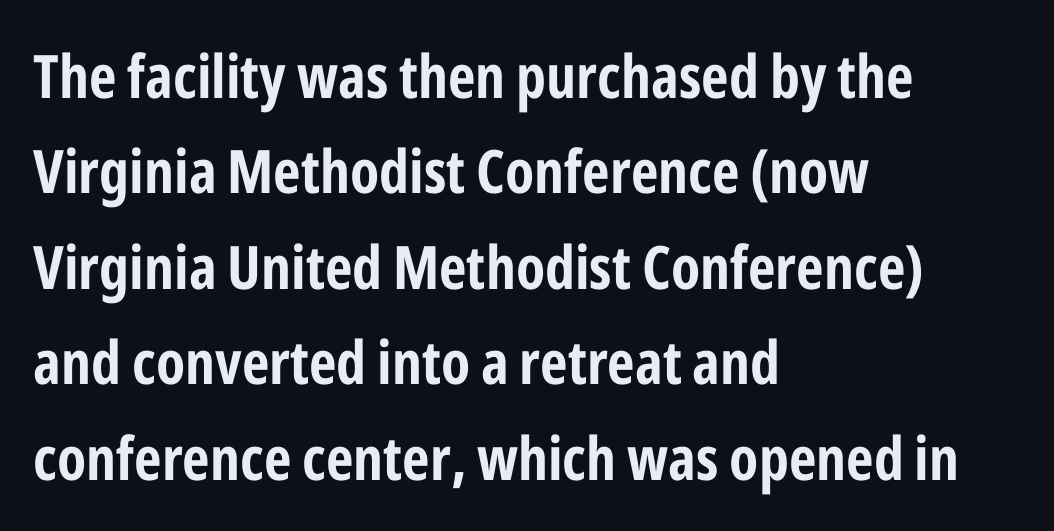
Q: Is the text bold? A: Yes.
Q: Is the text italic (slanted)? A: No, it is upright.
Q: Is the typeface a serif or a sans-serif typeface? A: Sans-serif.
Q: Is the text underlined? A: No.
Q: How is the paragraph aligned? A: Left-aligned.
Q: Is the spacing between letters normal or unusually wide? A: Normal.
Q: Is the spacing between lines tight, normal or loose? A: Normal.
Q: Width (condensed, normal, or wide)? A: Condensed.
Q: Stroke contrast? A: Low.
Q: x-height? A: Medium.
Q: Monospaced? A: No.
